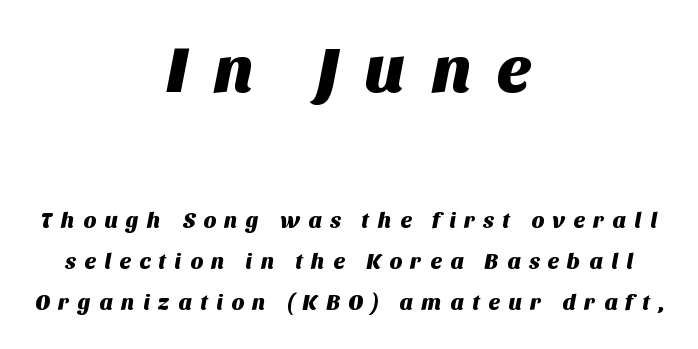
Think of a printed novel: that variable character pitch is what you see here. Grotesque or geometric, the face here clearly has no serifs. Between these two stacked blocks, the higher one wins on size. The horizontal fit of the characters is loose and conspicuously gappy. A clean baseline with only descenders dipping below it.
